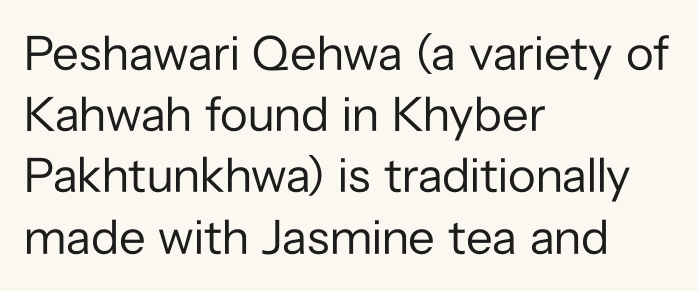
Horizontally, the lines are justified to the leading edge only. Serifs: no, the terminals of the letterforms are clean. The type sits square on the baseline with zero lean. The face used here is proportionally spaced, like ordinary book or web type. A light-to-regular cut is what we see here.
